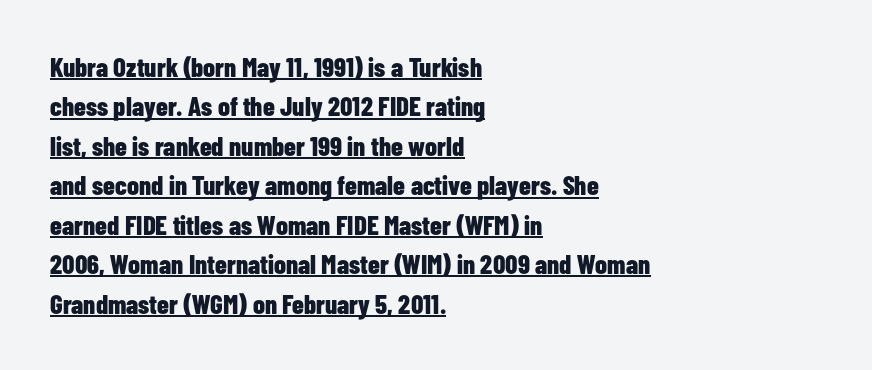
Q: Is the text bold? A: Yes.
Q: Is the text italic (slanted)? A: No, it is upright.
Q: Is the text underlined? A: Yes.
Q: How is the paragraph aligned? A: Left-aligned.
Q: Is the spacing between letters normal or unusually wide? A: Normal.
Q: Is the spacing between lines tight, normal or loose? A: Normal.
